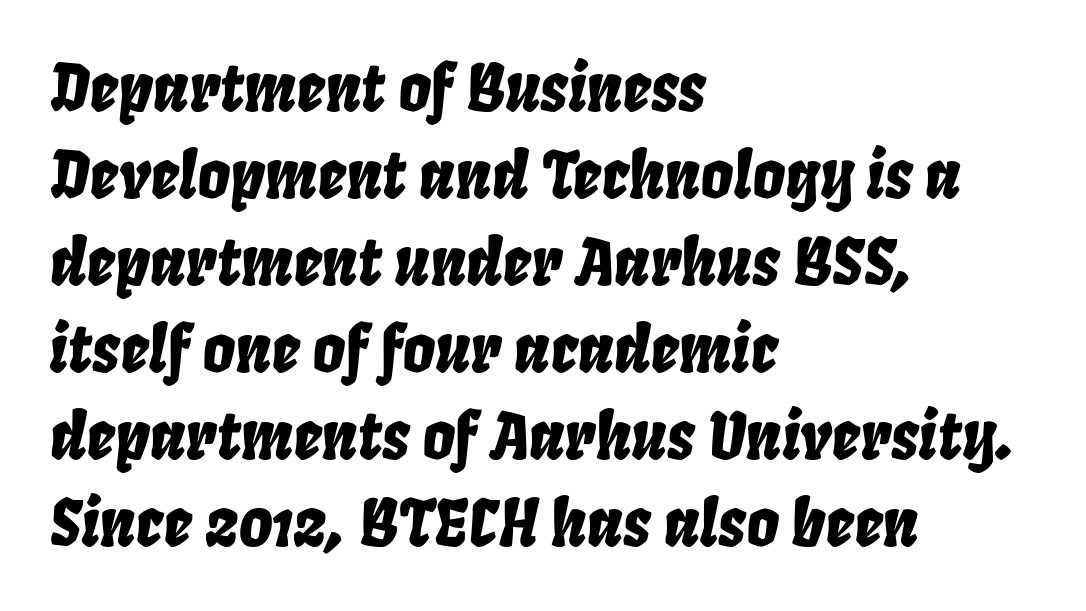
The image shows 64 px condensed type, italic (leaning right); set left-aligned, normal line spacing (1.36x), normal letter spacing, not underlined; low stroke contrast and a large x-height.
